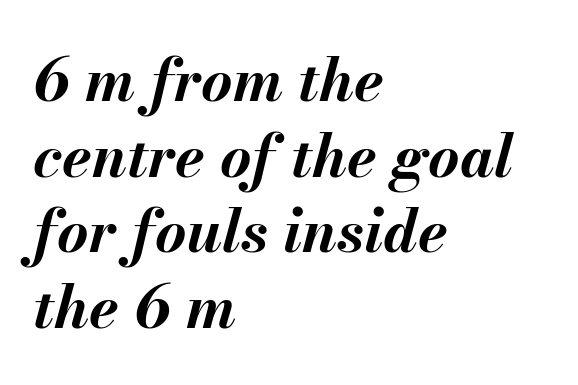
Q: Is the text bold? A: Yes.
Q: Is the text italic (slanted)? A: Yes, it leans right by about 13 degrees.
Q: Is the text underlined? A: No.
Q: How is the paragraph aligned? A: Left-aligned.
Q: Is the spacing between letters normal or unusually wide? A: Normal.
Q: Is the spacing between lines tight, normal or loose? A: Normal.
Q: Width (condensed, normal, or wide)? A: Normal.
Q: Stroke contrast? A: Medium.
Q: x-height? A: Small.
Q: Monospaced? A: No.
